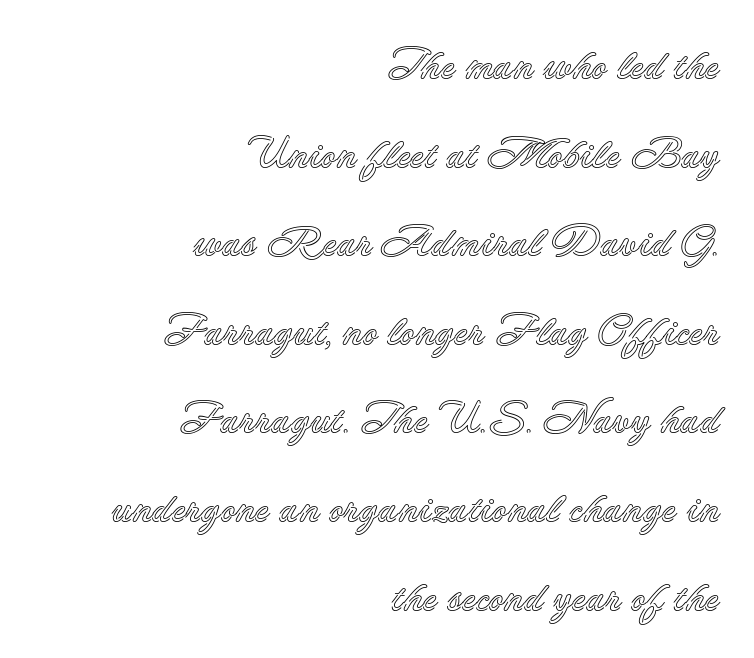
In terms of leading, this rendering errs on the spacious side. Decoration check: the copy has no underline. Spacing between characters is what you'd get straight out of the box.
